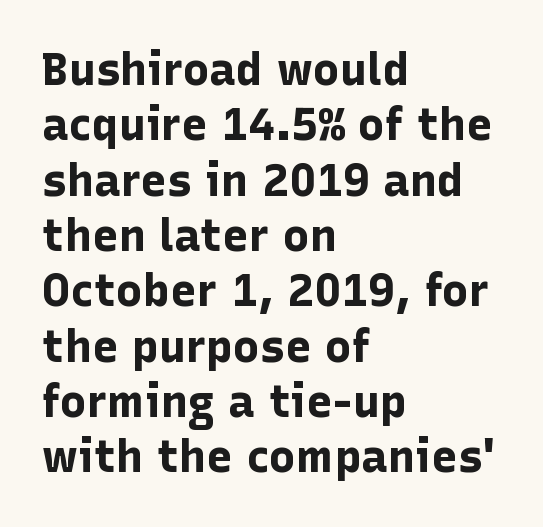
{"serif": "no", "italic": "no", "bold": "yes", "weight": "bold", "width": "normal", "stroke_contrast": "low", "x_height": "medium", "monospaced": "no", "underline": "no", "align": "left", "line_spacing_ratio": 1.23, "letter_spacing": "normal", "letter_spacing_em": 0.0, "glyph_px": 45}
